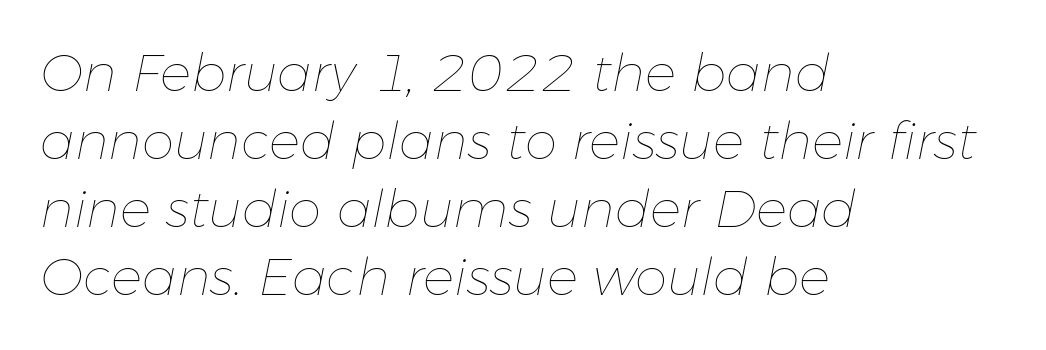
The image shows 52 px thin type, italic (leaning right); set left-aligned, normal line spacing (1.31x), normal letter spacing, not underlined; low stroke contrast and a medium x-height.
